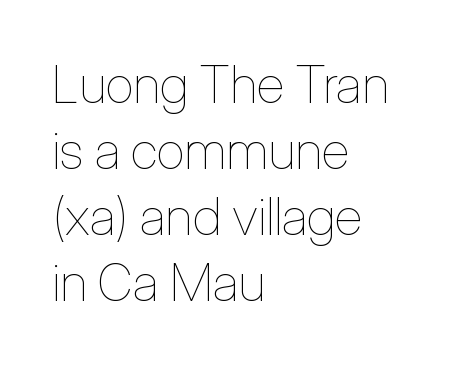
The image shows 52 px thin, condensed type, upright; set left-aligned, normal line spacing (1.27x), normal letter spacing, not underlined; low stroke contrast and a medium x-height.
